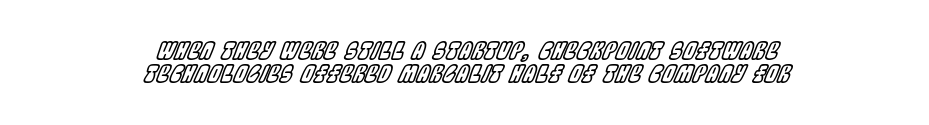
The passage shown leans; its letterforms are oblique. The typesetter chose a symmetrical, centered arrangement here. Tracking here is standard; glyphs follow each other at the usual distance. Quick note: interline space is minimal. Only glyphs here, with clear space below each row.
